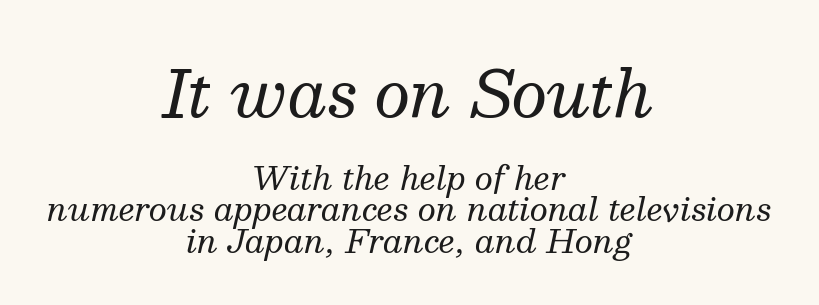
The image shows 63 px regular-weight serif type, italic (leaning right); set centered, tight line spacing (0.98x), normal letter spacing, not underlined; the first (top) block is 1.97x larger; medium stroke contrast and a medium x-height.
